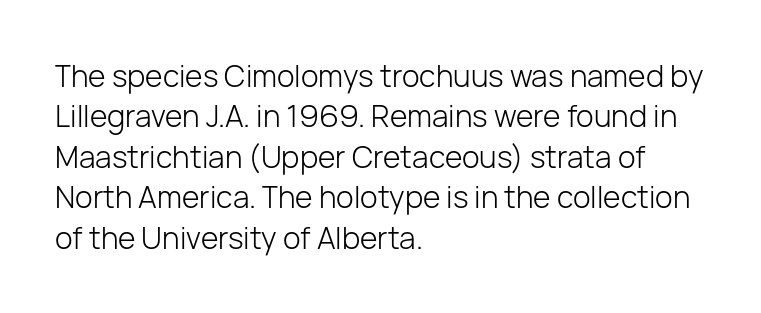
Q: Is the text bold? A: No.
Q: Is the text italic (slanted)? A: No, it is upright.
Q: Is the typeface a serif or a sans-serif typeface? A: Sans-serif.
Q: Is the text underlined? A: No.
Q: How is the paragraph aligned? A: Left-aligned.
Q: Is the spacing between letters normal or unusually wide? A: Normal.
Q: Is the spacing between lines tight, normal or loose? A: Normal.
Q: Width (condensed, normal, or wide)? A: Normal.
Q: Stroke contrast? A: Low.
Q: x-height? A: Medium.
Q: Monospaced? A: No.
